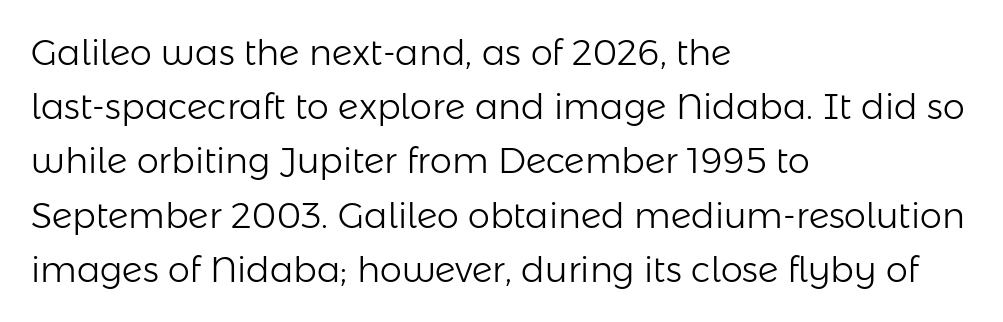
Q: Is the text bold? A: No.
Q: Is the text italic (slanted)? A: No, it is upright.
Q: Is the typeface a serif or a sans-serif typeface? A: Sans-serif.
Q: Is the text underlined? A: No.
Q: How is the paragraph aligned? A: Left-aligned.
Q: Is the spacing between letters normal or unusually wide? A: Normal.
Q: Is the spacing between lines tight, normal or loose? A: Normal.
Q: Width (condensed, normal, or wide)? A: Normal.
Q: Stroke contrast? A: Low.
Q: x-height? A: Medium.
Q: Monospaced? A: No.
